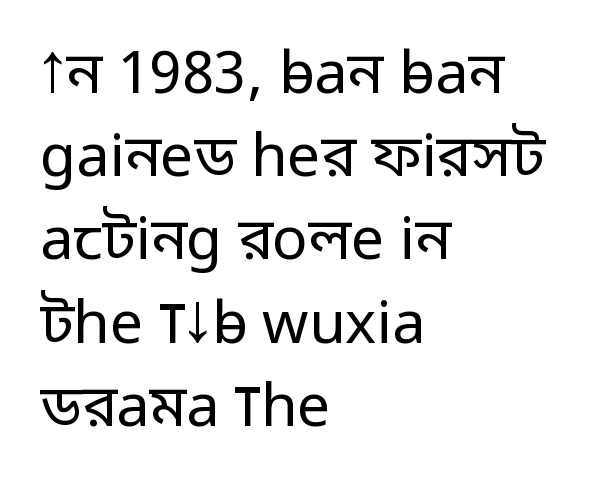
{"serif": "no", "italic": "no", "bold": "no", "weight": "regular", "width": "normal", "stroke_contrast": "low", "x_height": "medium", "monospaced": "no", "underline": "no", "align": "left", "line_spacing": "normal", "line_spacing_ratio": 1.41, "letter_spacing": "normal", "letter_spacing_em": 0.0, "glyph_px": 59}
